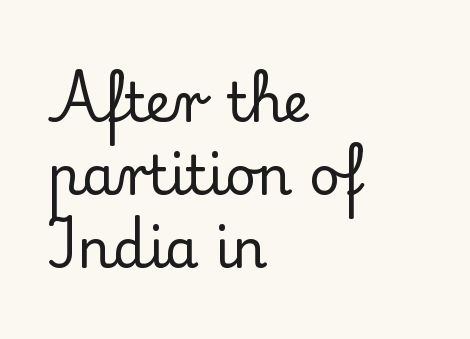
Q: Is the text italic (slanted)? A: No, it is upright.
Q: Is the typeface a serif or a sans-serif typeface? A: Serif.
Q: Is the text underlined? A: No.
Q: How is the paragraph aligned? A: Left-aligned.
Q: Is the spacing between letters normal or unusually wide? A: Normal.
Q: Is the spacing between lines tight, normal or loose? A: Normal.
Q: Width (condensed, normal, or wide)? A: Normal.
Q: Stroke contrast? A: Low.
Q: x-height? A: Small.
Q: Monospaced? A: No.
